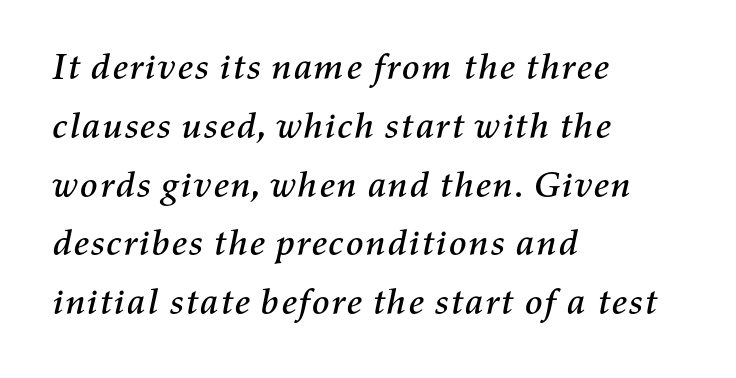
Q: Is the text italic (slanted)? A: Yes, it leans right by about 11 degrees.
Q: Is the text underlined? A: No.
Q: How is the paragraph aligned? A: Left-aligned.
Q: Is the spacing between letters normal or unusually wide? A: Normal.
Q: Is the spacing between lines tight, normal or loose? A: Normal.
Q: Width (condensed, normal, or wide)? A: Normal.
Q: Stroke contrast? A: Medium.
Q: x-height? A: Medium.
Q: Monospaced? A: No.
